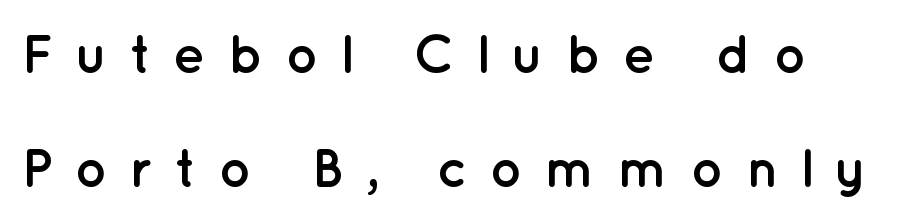
The image shows 54 px semibold sans-serif type, upright; set loose line spacing (2.11x), unusually wide letter spacing (+0.4 em), not underlined; low stroke contrast and a medium x-height.
